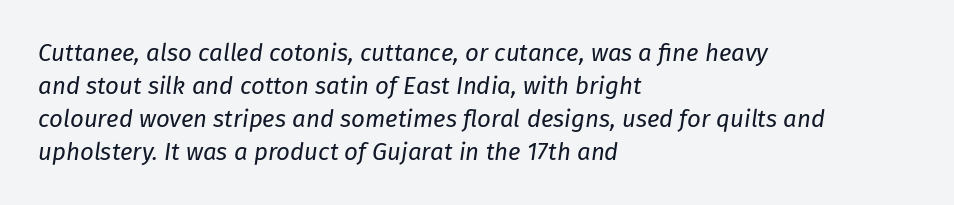
The image shows 24 px text type, italic (leaning right); set left-aligned, normal line spacing (1.37x), normal letter spacing, not underlined.
